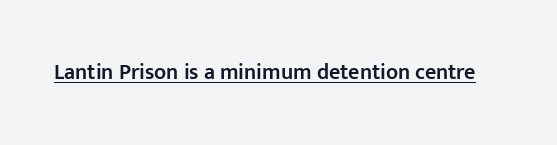
Q: Is the text bold? A: Semi-bold.
Q: Is the text italic (slanted)? A: No, it is upright.
Q: Is the text underlined? A: Yes.
Q: Is the spacing between letters normal or unusually wide? A: Normal.
